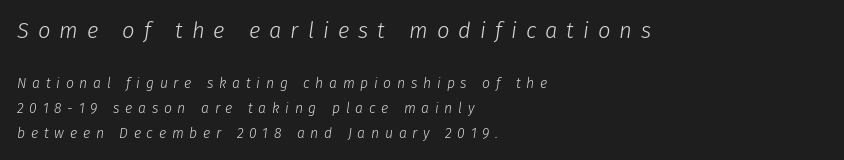
{"italic": "yes", "lean": "right", "slant_degrees": 8, "bold": "no", "underline": "no", "align": "left", "line_spacing_ratio": 1.79, "letter_spacing": "wide", "letter_spacing_em": 0.41, "larger_block": "first", "size_ratio": 1.57, "glyph_px": 22}
